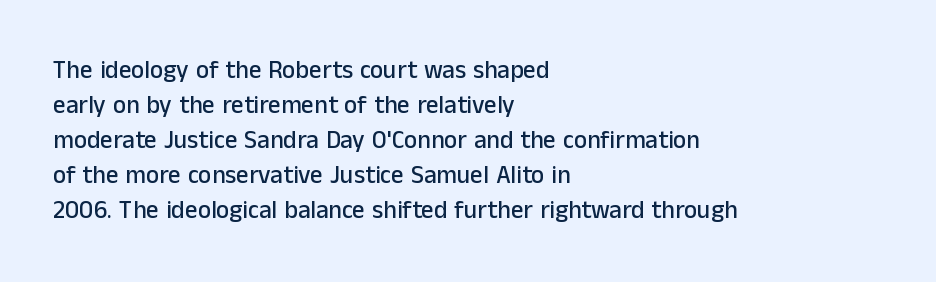
The rendering uses a moderate line-height, typical for paragraphs. A typesetter would call this zero additional tracking. Teacher's note: observe the even left margin — that is flush-left alignment. The string is rendered with underlining switched off. Posture: straight, roman, zero tilt.
